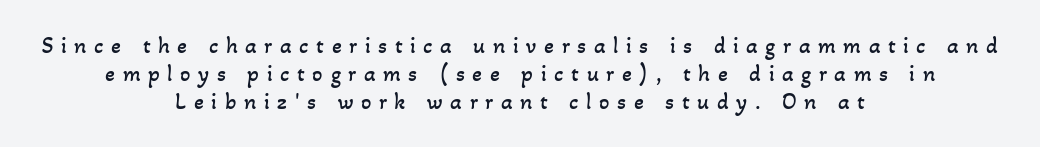
The whitespace from short lines is split evenly between both sides. Between one letter and the next there's a generous, obvious gap. A clean baseline with only descenders dipping below it. Stroke mass is kept to a normal reading level or below.
